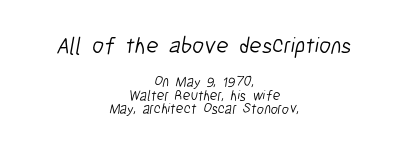
The image shows 23 px text type; set centered, tight line spacing (0.96x), normal letter spacing, not underlined; the first (top) block is 1.64x larger.
